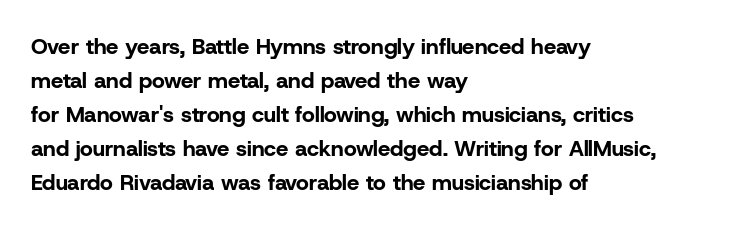
The lettering holds an erect, upright posture throughout. No word sits above an underline. Thick stems and heavy bowls — unmistakably bold. How are the letters spaced? Ordinarily, with no added tracking. Line beginnings align vertically; line endings do not.
